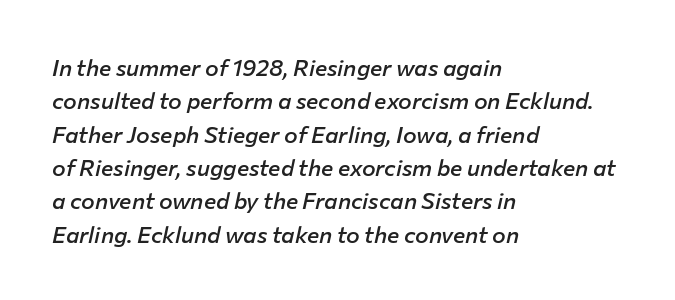
Does the lettering tilt? It does — this is italic. Tracking value appears to be zero — textbook default spacing. These lines are set flush left with a ragged right edge. A typesetter would call this leading conventional body-copy spacing. Bold? Not quite — semibold, heavier than regular but stopping short. Descenders are the only things crossing below the line.
